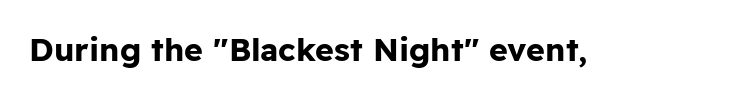
{"serif": "no", "italic": "no", "bold": "yes", "weight": "bold", "width": "normal", "stroke_contrast": "low", "x_height": "medium", "monospaced": "no", "underline": "no", "letter_spacing": "normal", "letter_spacing_em": 0.0, "glyph_px": 32}
